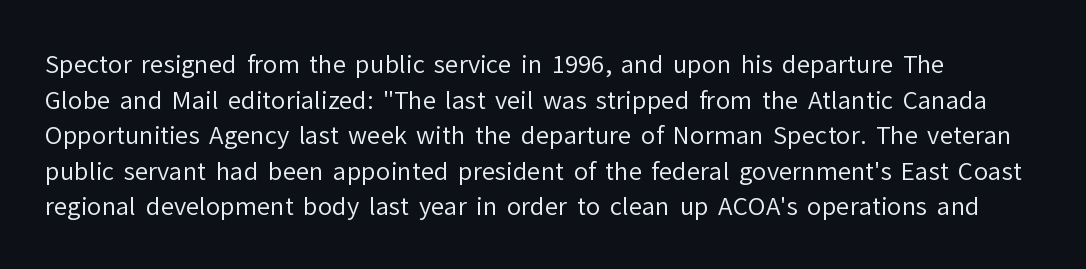
The image shows 24 px text type, upright; set normal line spacing (1.48x), normal letter spacing, not underlined.
